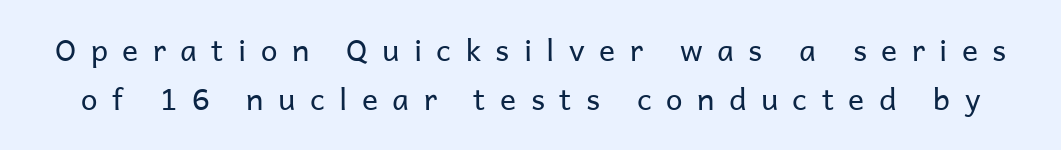
A clean baseline with only descenders dipping below it. The passage shown has open, widely tracked lettering throughout. Each letter keeps its own natural width here, so spacing adapts to shape. Reading down the column, the eye jumps a familiar distance to each next line. This reads as an unemphasized weight, regular at the heaviest. Serifs: no, the terminals of the letterforms are clean.
